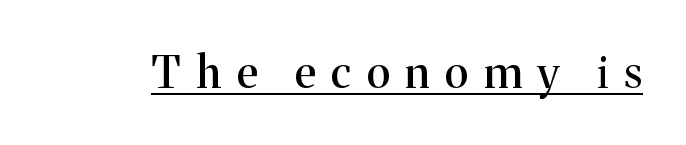
{"serif": "yes", "italic": "no", "width": "normal", "stroke_contrast": "medium", "x_height": "medium", "monospaced": "no", "underline": "yes", "letter_spacing": "wide", "letter_spacing_em": 0.36, "glyph_px": 44}
